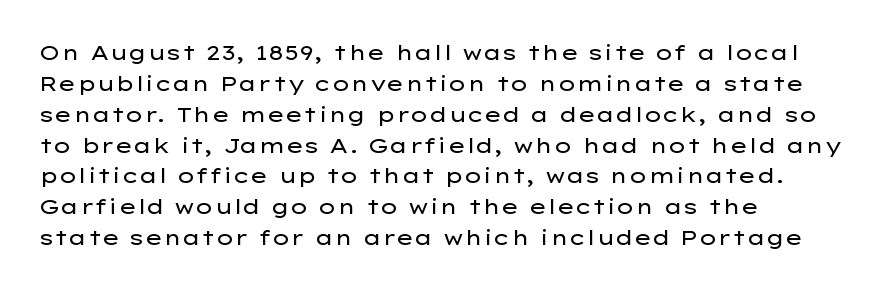
The image shows 21 px text type, upright; set left-aligned, normal line spacing (1.47x), normal letter spacing, not underlined.
